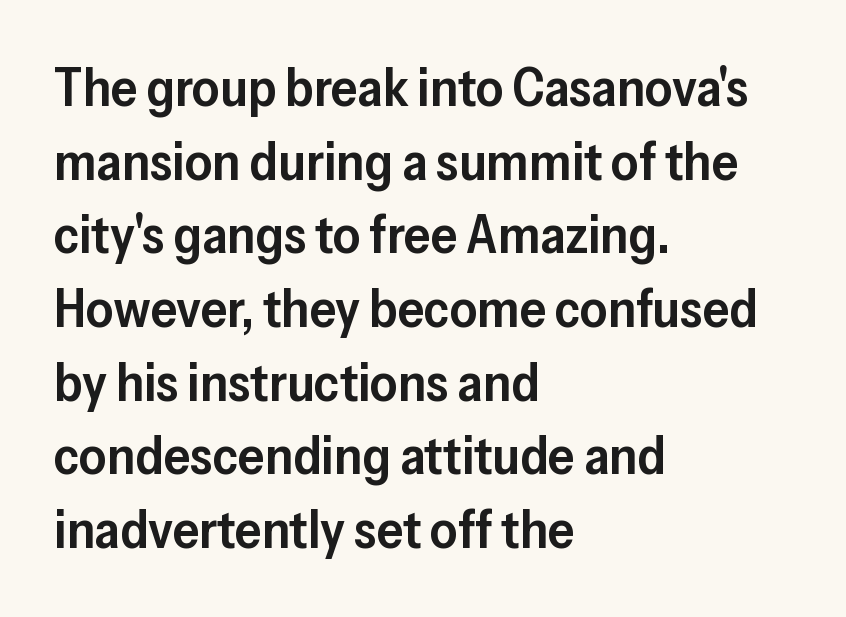
The image shows 53 px semibold sans-serif type, upright; set left-aligned, normal line spacing (1.39x), normal letter spacing, not underlined; low stroke contrast and a medium x-height.
